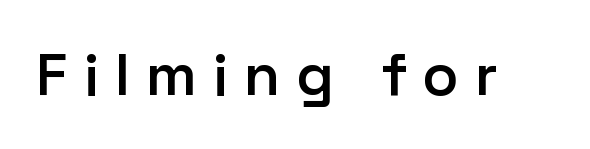
These lines have a slow, spaced-out rhythm from letter to letter. Honestly, there is no underline to notice here at all. Stems and bowls a touch heavier than normal — semibold. Posture: straight, roman, zero tilt. This rendering employs a face without finishing strokes, i.e., a sans-serif.
